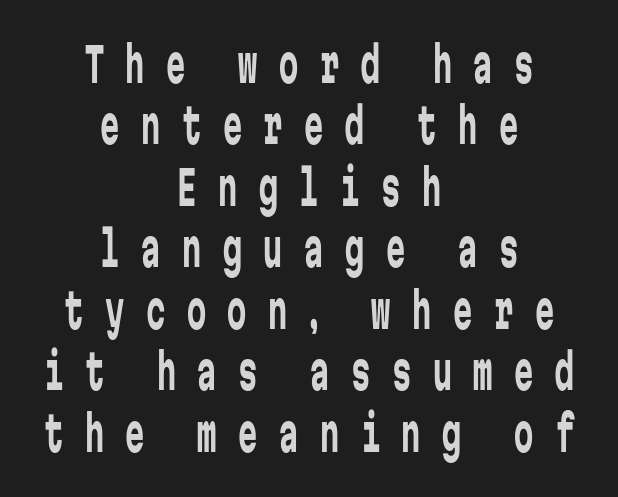
The image shows 48 px regular-weight, condensed sans-serif type, upright, monospaced; set centered, normal line spacing (1.28x), unusually wide letter spacing (+0.45 em), not underlined; low stroke contrast and a medium x-height.
